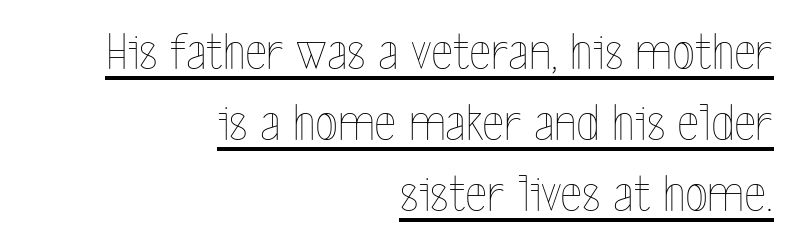
{"italic": "no", "bold": "no", "weight": "thin", "width": "condensed", "x_height": "medium", "monospaced": "no", "underline": "yes", "align": "right", "line_spacing": "normal", "line_spacing_ratio": 1.34, "letter_spacing": "normal", "letter_spacing_em": 0.0, "glyph_px": 53}
